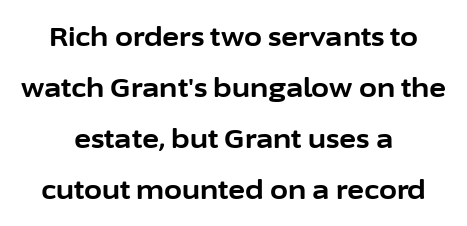
Q: Is the text bold? A: Yes.
Q: Is the text italic (slanted)? A: No, it is upright.
Q: Is the text underlined? A: No.
Q: How is the paragraph aligned? A: Centered.
Q: Is the spacing between letters normal or unusually wide? A: Normal.
Q: Is the spacing between lines tight, normal or loose? A: Loose.
